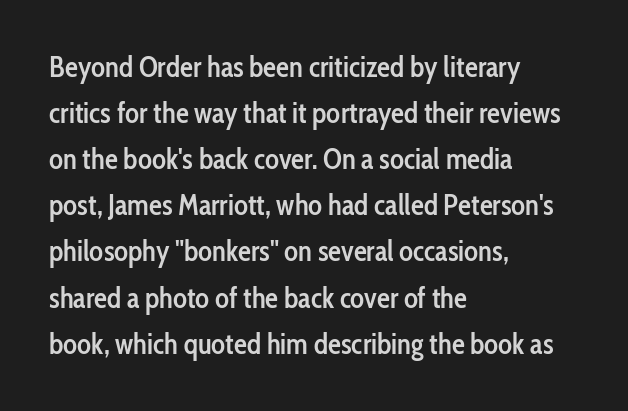
Q: Is the text bold? A: Semi-bold.
Q: Is the text italic (slanted)? A: No, it is upright.
Q: Is the typeface a serif or a sans-serif typeface? A: Sans-serif.
Q: Is the text underlined? A: No.
Q: How is the paragraph aligned? A: Left-aligned.
Q: Is the spacing between letters normal or unusually wide? A: Normal.
Q: Is the spacing between lines tight, normal or loose? A: Normal.
Q: Width (condensed, normal, or wide)? A: Condensed.
Q: Stroke contrast? A: Low.
Q: x-height? A: Medium.
Q: Monospaced? A: No.
